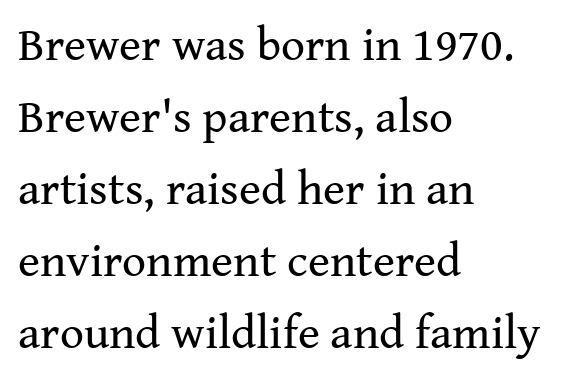
The image shows 47 px regular-weight serif type, upright; set left-aligned, normal line spacing (1.53x), normal letter spacing, not underlined; medium stroke contrast and a medium x-height.
